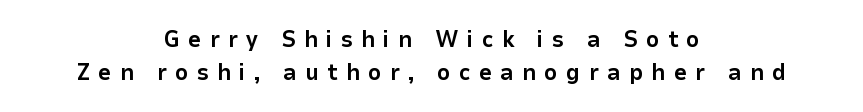
Characters follow at a spacing far wider than the type designer built in. Glance below the letters and you will spot only blank space. Compared with a flush-left layout, this one balances lines on the center instead. Each glyph is drawn with heavy, bold strokes. No italicization has been applied; the sample stays upright.
